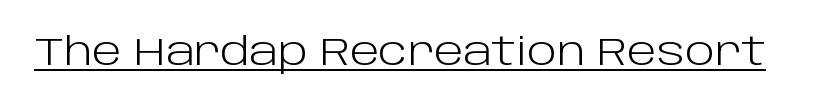
{"serif": "no", "italic": "no", "bold": "no", "weight": "light", "width": "normal", "stroke_contrast": "low", "x_height": "large", "monospaced": "no", "underline": "yes", "letter_spacing": "normal", "letter_spacing_em": 0.0, "glyph_px": 39}
